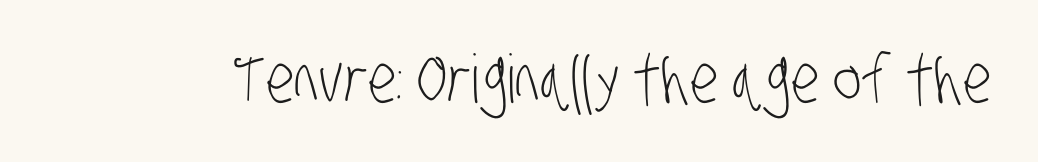
Q: Is the text bold? A: No.
Q: Is the typeface a serif or a sans-serif typeface? A: Sans-serif.
Q: Is the text underlined? A: No.
Q: Is the spacing between letters normal or unusually wide? A: Normal.
Q: Width (condensed, normal, or wide)? A: Condensed.
Q: Stroke contrast? A: Low.
Q: x-height? A: Large.
Q: Monospaced? A: No.
